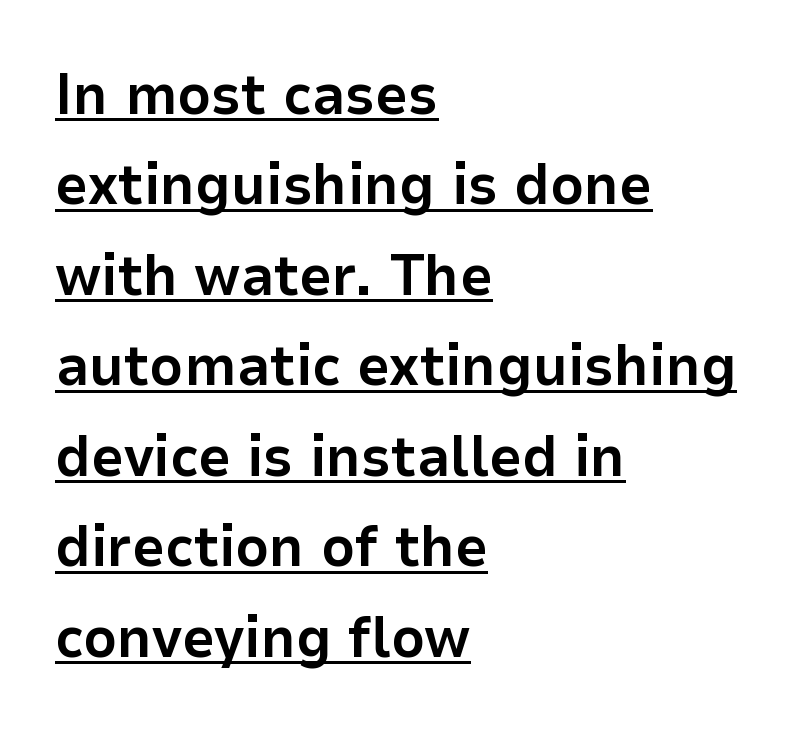
Q: Is the text bold? A: Yes.
Q: Is the text italic (slanted)? A: No, it is upright.
Q: Is the typeface a serif or a sans-serif typeface? A: Sans-serif.
Q: Is the text underlined? A: Yes.
Q: How is the paragraph aligned? A: Left-aligned.
Q: Is the spacing between letters normal or unusually wide? A: Normal.
Q: Is the spacing between lines tight, normal or loose? A: Normal.
Q: Width (condensed, normal, or wide)? A: Normal.
Q: Stroke contrast? A: Low.
Q: x-height? A: Medium.
Q: Monospaced? A: No.
